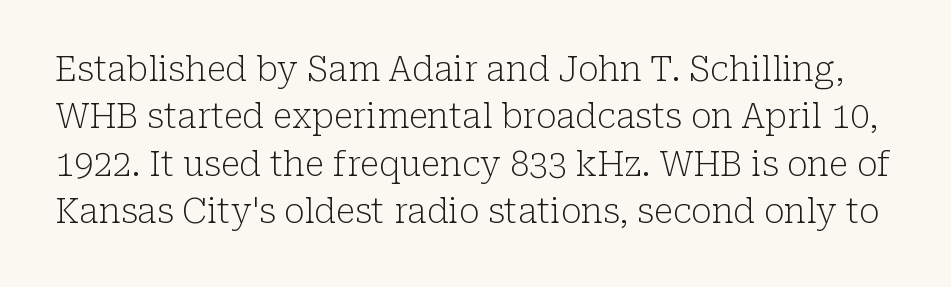
{"serif": "yes", "italic": "no", "bold": "no", "weight": "light", "width": "normal", "stroke_contrast": "low", "x_height": "medium", "monospaced": "no", "underline": "no", "line_spacing": "normal", "line_spacing_ratio": 1.39, "letter_spacing": "normal", "letter_spacing_em": 0.0, "glyph_px": 34}
